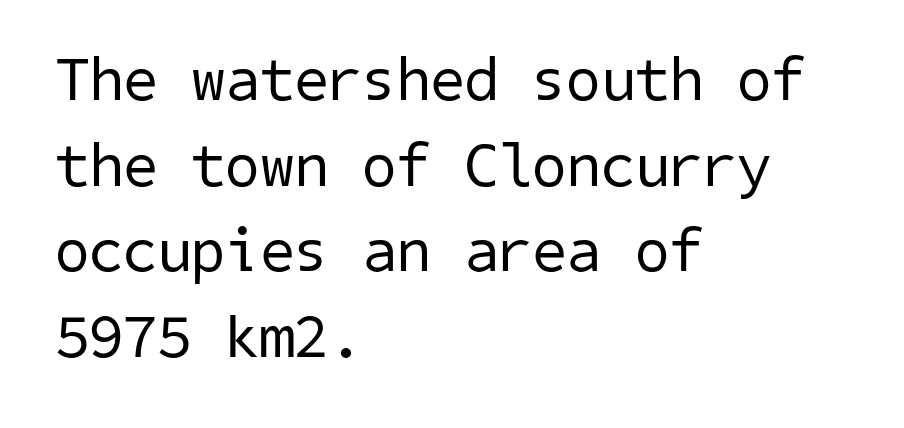
Q: Is the text bold? A: No.
Q: Is the typeface a serif or a sans-serif typeface? A: Sans-serif.
Q: Is the text underlined? A: No.
Q: How is the paragraph aligned? A: Left-aligned.
Q: Is the spacing between letters normal or unusually wide? A: Normal.
Q: Is the spacing between lines tight, normal or loose? A: Normal.
Q: Width (condensed, normal, or wide)? A: Normal.
Q: Stroke contrast? A: Low.
Q: x-height? A: Medium.
